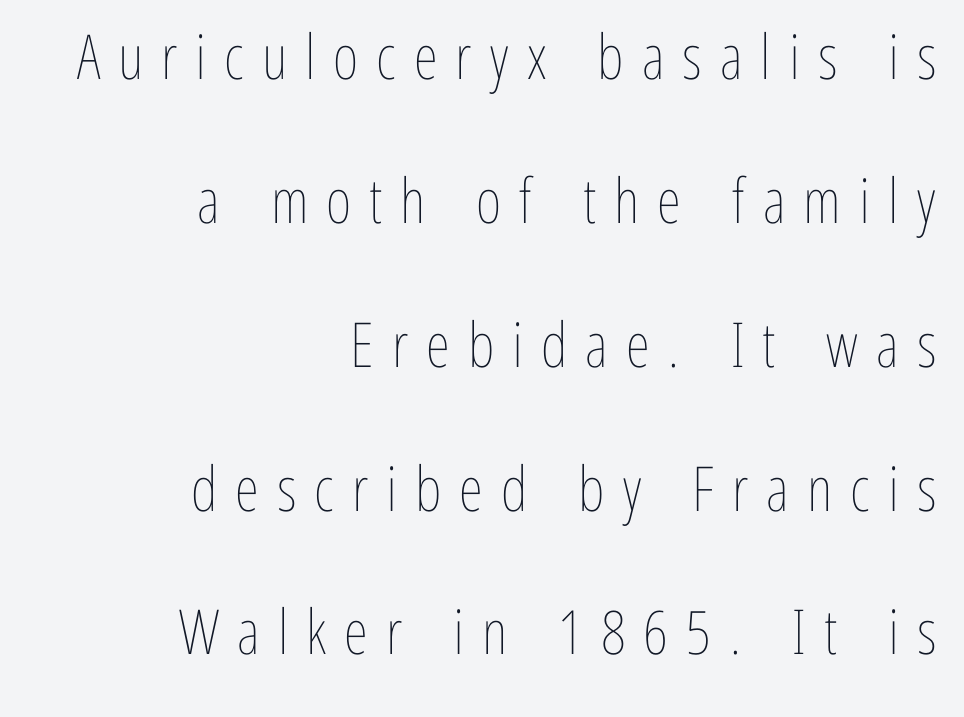
{"italic": "no", "bold": "no", "weight": "thin", "width": "condensed", "stroke_contrast": "low", "x_height": "medium", "monospaced": "no", "underline": "no", "align": "right", "line_spacing": "loose", "line_spacing_ratio": 2.32, "letter_spacing": "wide", "letter_spacing_em": 0.29, "glyph_px": 62}
